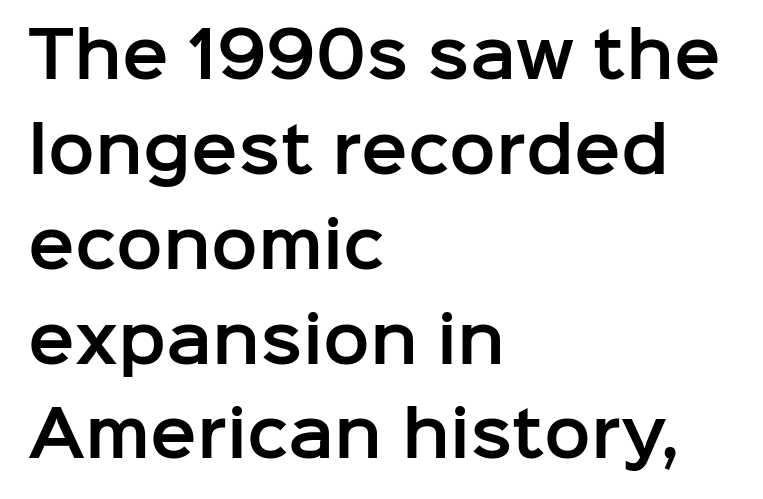
The image shows 62 px sans-serif type, upright; set left-aligned, normal line spacing (1.53x), normal letter spacing, not underlined; low stroke contrast and a medium x-height.
